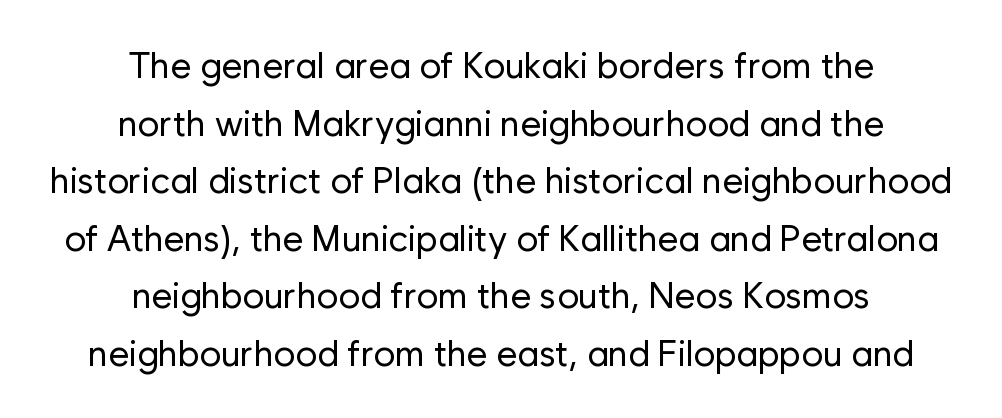
The image shows 36 px regular-weight sans-serif type, upright; set centered, normal line spacing (1.6x), normal letter spacing, not underlined; low stroke contrast and a medium x-height.
